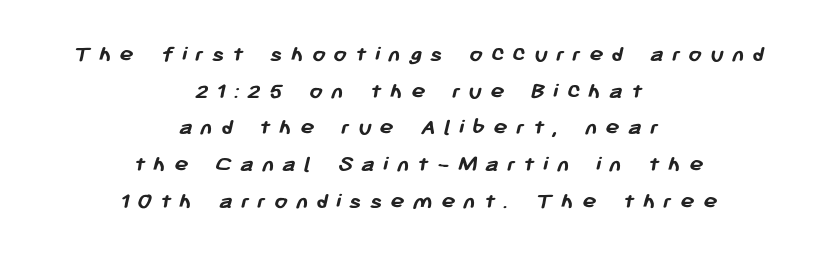
Q: Is the text bold? A: Yes.
Q: Is the text underlined? A: No.
Q: How is the paragraph aligned? A: Centered.
Q: Is the spacing between letters normal or unusually wide? A: Unusually wide.
Q: Is the spacing between lines tight, normal or loose? A: Normal.
